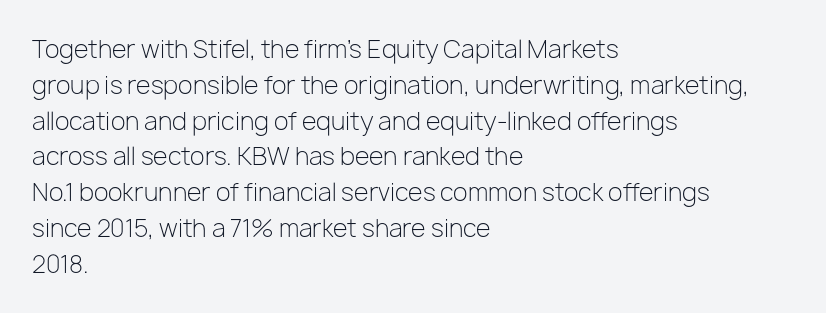
Q: Is the text bold? A: No.
Q: Is the text italic (slanted)? A: No, it is upright.
Q: Is the text underlined? A: No.
Q: How is the paragraph aligned? A: Left-aligned.
Q: Is the spacing between letters normal or unusually wide? A: Normal.
Q: Is the spacing between lines tight, normal or loose? A: Normal.
